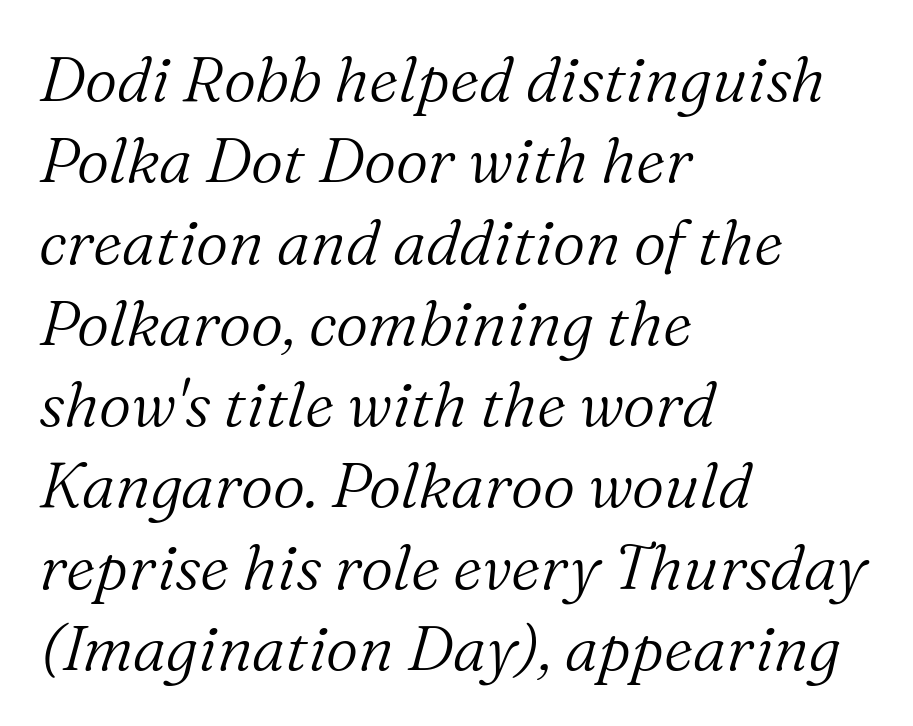
Q: Is the text bold? A: No.
Q: Is the text italic (slanted)? A: Yes, it leans right by about 16 degrees.
Q: Is the typeface a serif or a sans-serif typeface? A: Serif.
Q: Is the text underlined? A: No.
Q: How is the paragraph aligned? A: Left-aligned.
Q: Is the spacing between letters normal or unusually wide? A: Normal.
Q: Is the spacing between lines tight, normal or loose? A: Normal.
Q: Width (condensed, normal, or wide)? A: Normal.
Q: Stroke contrast? A: Medium.
Q: x-height? A: Medium.
Q: Monospaced? A: No.
